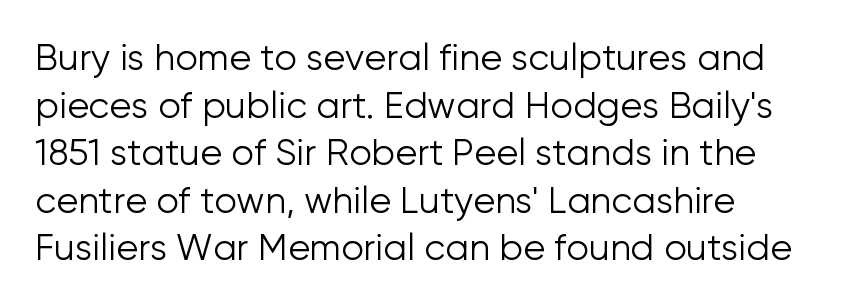
Q: Is the text bold? A: No.
Q: Is the text italic (slanted)? A: No, it is upright.
Q: Is the typeface a serif or a sans-serif typeface? A: Sans-serif.
Q: Is the text underlined? A: No.
Q: How is the paragraph aligned? A: Left-aligned.
Q: Is the spacing between letters normal or unusually wide? A: Normal.
Q: Is the spacing between lines tight, normal or loose? A: Normal.
Q: Width (condensed, normal, or wide)? A: Normal.
Q: Stroke contrast? A: Low.
Q: x-height? A: Medium.
Q: Monospaced? A: No.
